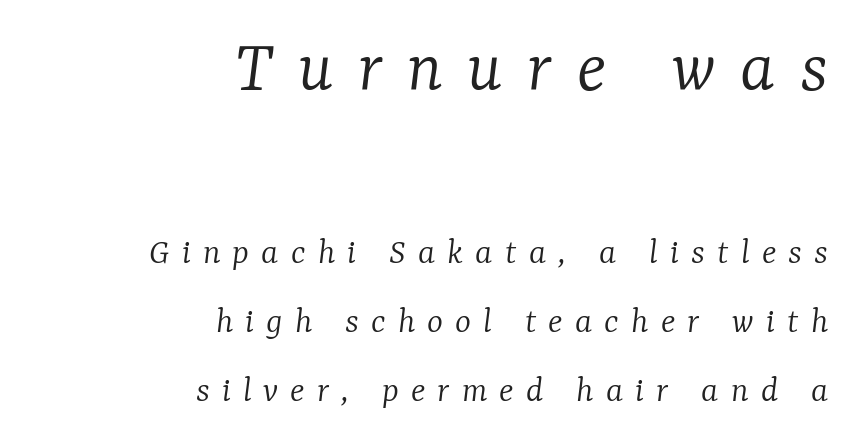
The image shows 77 px light serif type, italic (leaning right); set right-aligned, line spacing 1.82x, unusually wide letter spacing (+0.32 em), not underlined; the first (top) block is 2.03x larger; low stroke contrast and a medium x-height.
